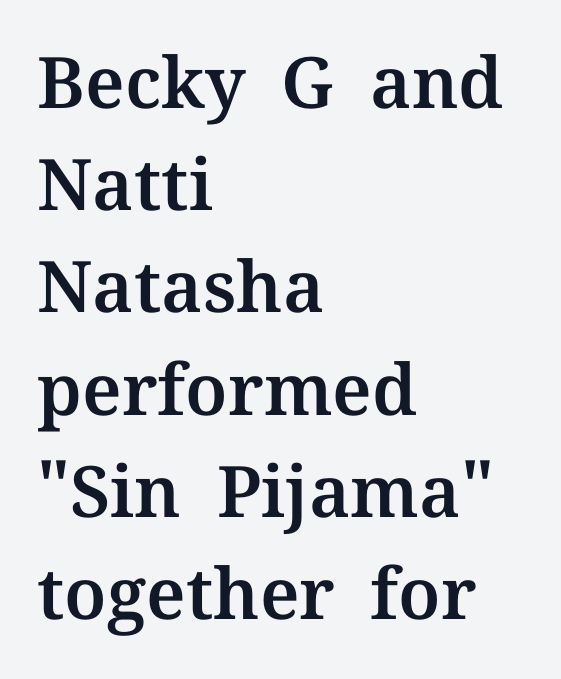
Posture: upright roman. This sample keeps an unexceptional amount of space between lines. Caption: standard tracking, unaltered. Each letter's strokes conclude with small projecting serifs. Each line starts at the same left margin while the right side varies. Character widths vary here, with narrow letters taking less room than wide ones.
